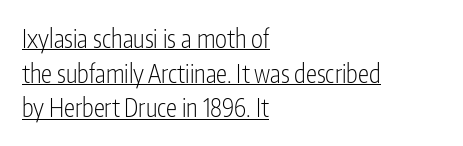
{"italic": "no", "bold": "no", "underline": "yes", "align": "left", "line_spacing": "normal", "line_spacing_ratio": 1.39, "letter_spacing": "normal", "letter_spacing_em": 0.0, "glyph_px": 25}
